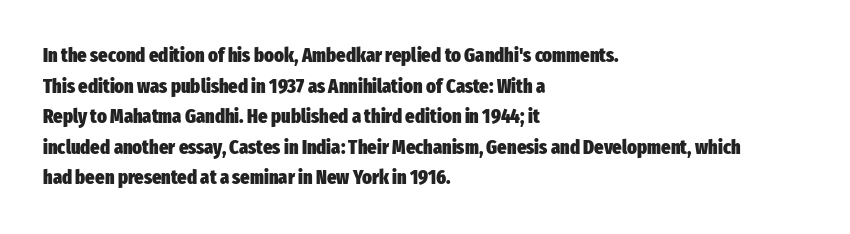
Q: Is the text bold? A: Yes.
Q: Is the text italic (slanted)? A: No, it is upright.
Q: Is the text underlined? A: No.
Q: How is the paragraph aligned? A: Left-aligned.
Q: Is the spacing between letters normal or unusually wide? A: Normal.
Q: Is the spacing between lines tight, normal or loose? A: Normal.
